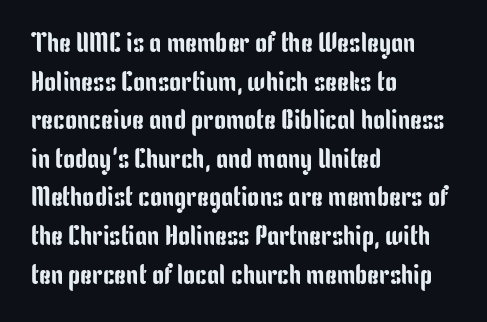
Tracking value appears to be zero — textbook default spacing. The font's upright variant was chosen for this text. Alignment: flush left. Rows of type keep a routine distance in the vertical direction. This rendering features lettering with no underline.
